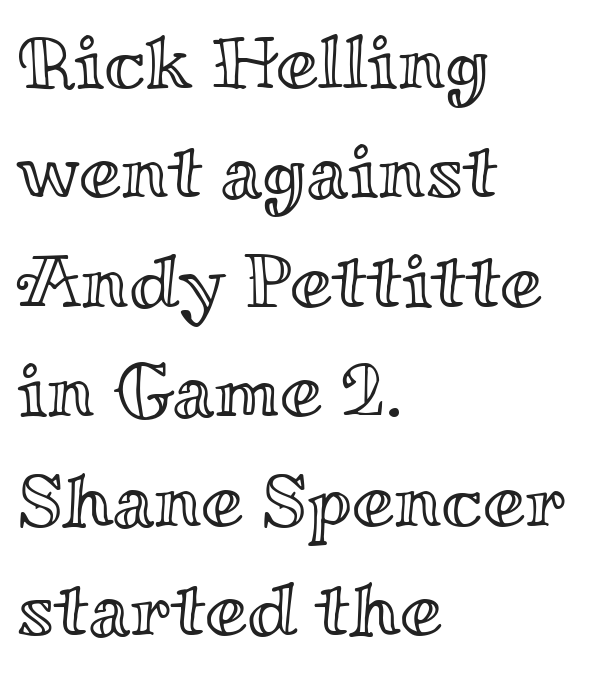
{"italic": "no", "width": "wide", "x_height": "small", "monospaced": "no", "underline": "no", "align": "left", "line_spacing": "normal", "line_spacing_ratio": 1.44, "letter_spacing": "normal", "letter_spacing_em": 0.0, "glyph_px": 76}
